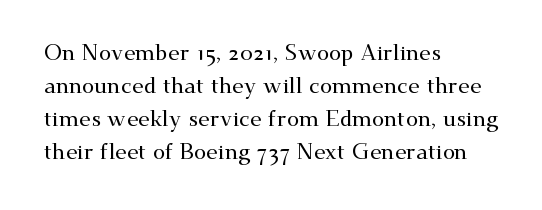
Q: Is the text italic (slanted)? A: No, it is upright.
Q: Is the text underlined? A: No.
Q: How is the paragraph aligned? A: Left-aligned.
Q: Is the spacing between letters normal or unusually wide? A: Normal.
Q: Is the spacing between lines tight, normal or loose? A: Normal.
